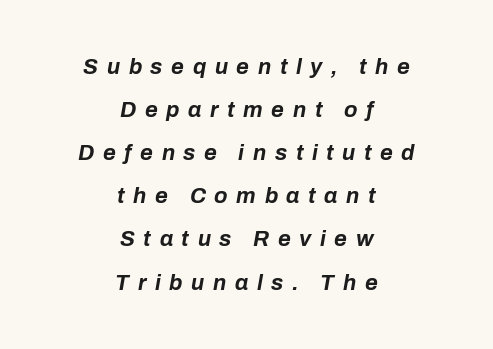
Summary of weight: heavy, a full bold. Each word looks stretched out because of the extra space between its letters. Italic? Definitely — the glyphs are oblique. Lines of text with bare space underneath.
